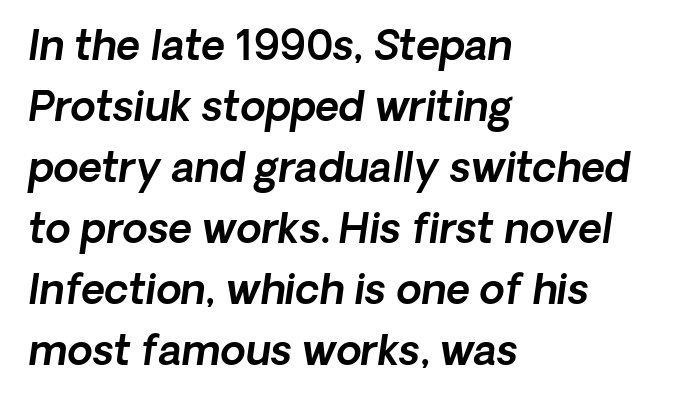
{"italic": "yes", "lean": "right", "slant_degrees": 8, "width": "normal", "x_height": "medium", "monospaced": "no", "underline": "no", "align": "left", "line_spacing": "normal", "line_spacing_ratio": 1.49, "letter_spacing": "normal", "letter_spacing_em": 0.0, "glyph_px": 41}
